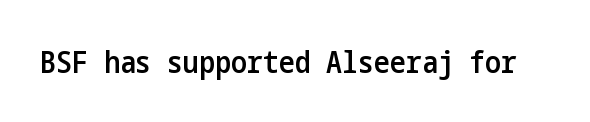
Does the type have serifs? No, each stem ends abruptly. Inter-character spacing is left at the font's built-in metrics. In terms of posture, this sample is upright. Slightly chunky letters — semibold, I'd say, not full bold. The words here are not underlined.
